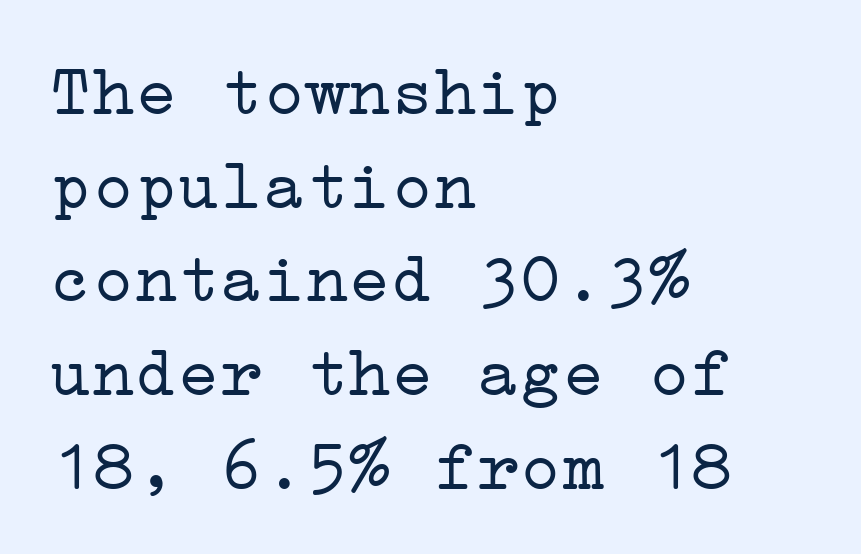
The image shows 71 px light, wide serif type, upright; set left-aligned, normal line spacing (1.32x), normal letter spacing, not underlined; low stroke contrast and a medium x-height.
